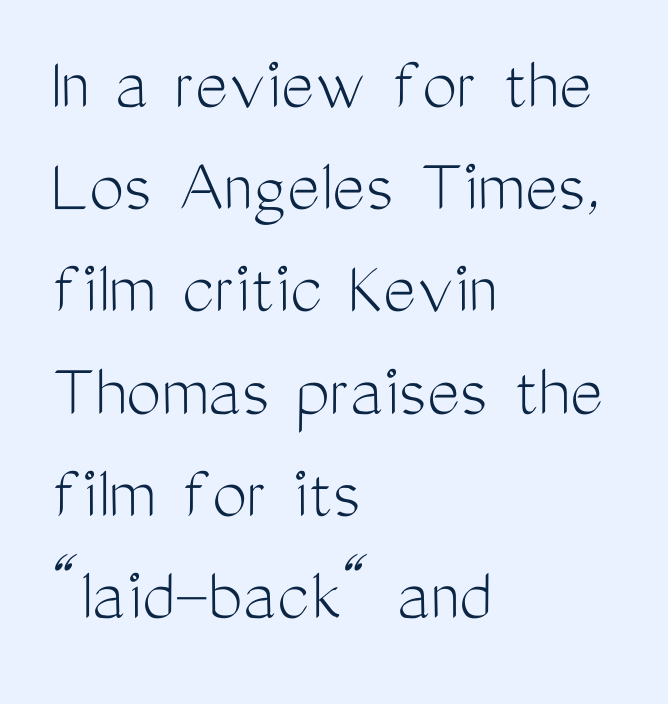
Q: Is the text bold? A: No.
Q: Is the text italic (slanted)? A: No, it is upright.
Q: Is the typeface a serif or a sans-serif typeface? A: Sans-serif.
Q: Is the text underlined? A: No.
Q: How is the paragraph aligned? A: Left-aligned.
Q: Is the spacing between letters normal or unusually wide? A: Normal.
Q: Is the spacing between lines tight, normal or loose? A: Normal.
Q: Width (condensed, normal, or wide)? A: Condensed.
Q: Stroke contrast? A: Medium.
Q: x-height? A: Medium.
Q: Monospaced? A: No.
